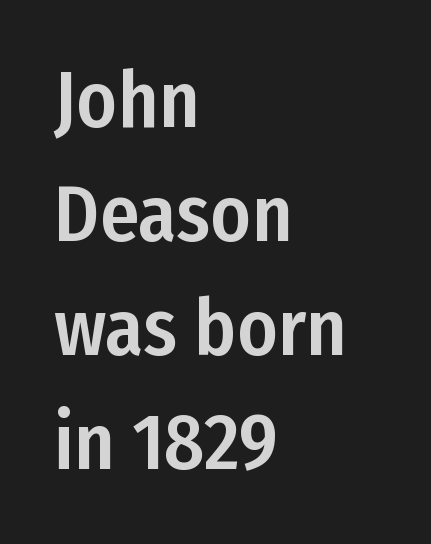
{"serif": "no", "italic": "no", "width": "condensed", "stroke_contrast": "low", "x_height": "medium", "monospaced": "no", "underline": "no", "align": "left", "line_spacing": "normal", "line_spacing_ratio": 1.46, "letter_spacing": "normal", "letter_spacing_em": 0.0, "glyph_px": 78}
